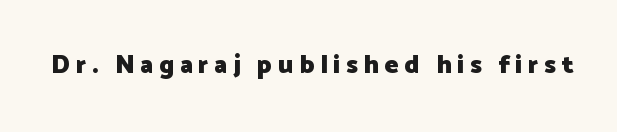
{"italic": "no", "bold": "yes", "underline": "no", "letter_spacing": "wide", "letter_spacing_em": 0.21, "glyph_px": 26}
